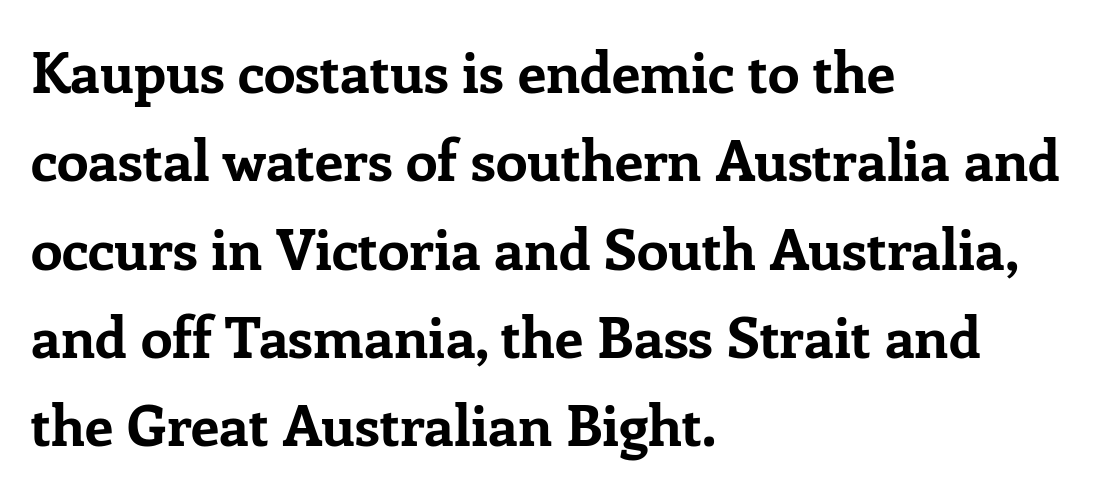
Q: Is the text bold? A: Yes.
Q: Is the text italic (slanted)? A: No, it is upright.
Q: Is the typeface a serif or a sans-serif typeface? A: Serif.
Q: Is the text underlined? A: No.
Q: How is the paragraph aligned? A: Left-aligned.
Q: Is the spacing between letters normal or unusually wide? A: Normal.
Q: Is the spacing between lines tight, normal or loose? A: Normal.
Q: Width (condensed, normal, or wide)? A: Normal.
Q: Stroke contrast? A: Low.
Q: x-height? A: Medium.
Q: Monospaced? A: No.
